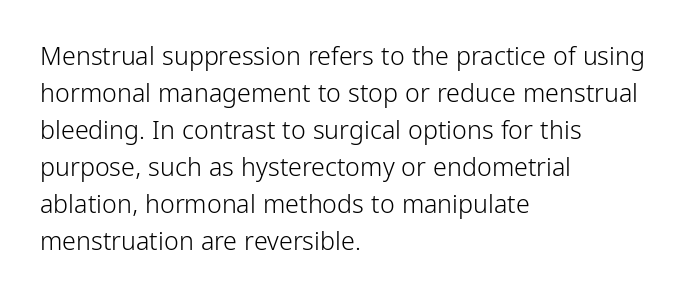
{"italic": "no", "bold": "no", "underline": "no", "align": "left", "line_spacing": "normal", "line_spacing_ratio": 1.48, "letter_spacing": "normal", "letter_spacing_em": 0.0, "glyph_px": 25}
